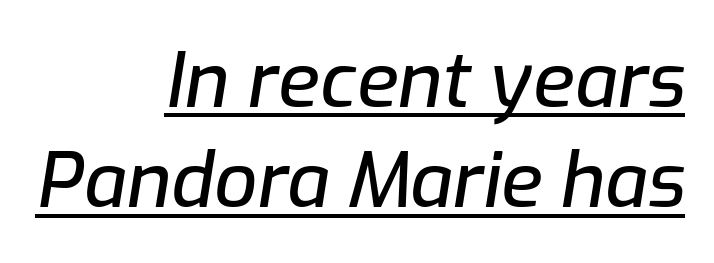
{"italic": "yes", "lean": "right", "slant_degrees": 9, "width": "normal", "stroke_contrast": "low", "x_height": "medium", "monospaced": "no", "underline": "yes", "align": "right", "line_spacing": "normal", "line_spacing_ratio": 1.32, "letter_spacing": "normal", "letter_spacing_em": 0.0, "glyph_px": 76}
